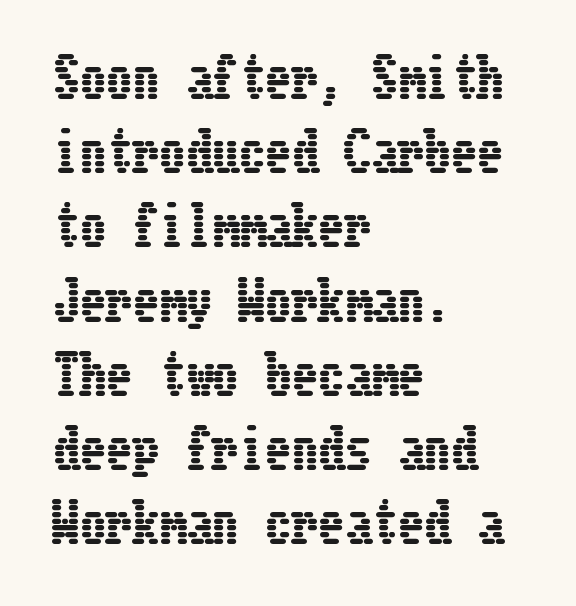
Layout note: lines flush left. Italic: no, the glyphs are upright roman. Underlining? Definitely not there. Observe the ordinary spacing: letters are neighbours, not strangers. The lines sit at an ordinary, default distance from one another.
